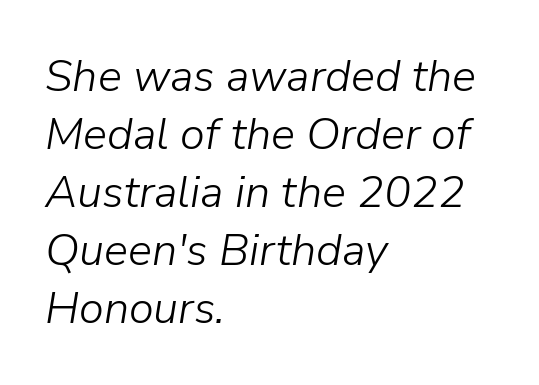
The image shows 45 px light type, italic (leaning right); set left-aligned, normal line spacing (1.29x), normal letter spacing, not underlined; low stroke contrast and a medium x-height.
